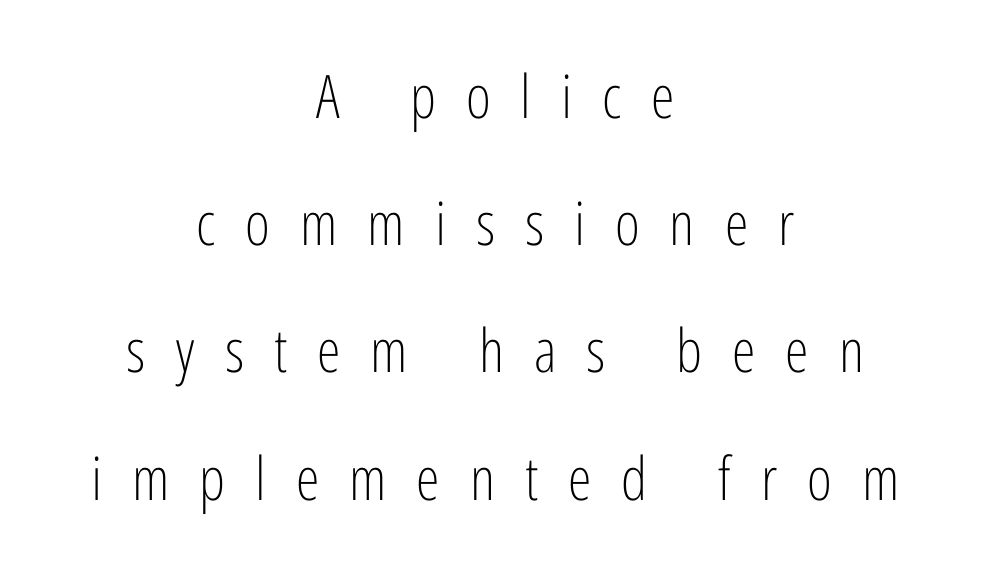
Q: Is the text bold? A: No.
Q: Is the text italic (slanted)? A: No, it is upright.
Q: Is the typeface a serif or a sans-serif typeface? A: Sans-serif.
Q: Is the text underlined? A: No.
Q: How is the paragraph aligned? A: Centered.
Q: Is the spacing between letters normal or unusually wide? A: Unusually wide.
Q: Is the spacing between lines tight, normal or loose? A: Loose.
Q: Width (condensed, normal, or wide)? A: Condensed.
Q: Stroke contrast? A: Low.
Q: x-height? A: Medium.
Q: Monospaced? A: No.
